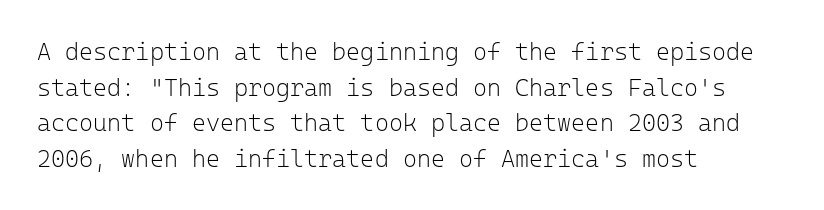
The image shows 24 px text type, upright; set left-aligned, normal line spacing (1.48x), normal letter spacing, not underlined.
